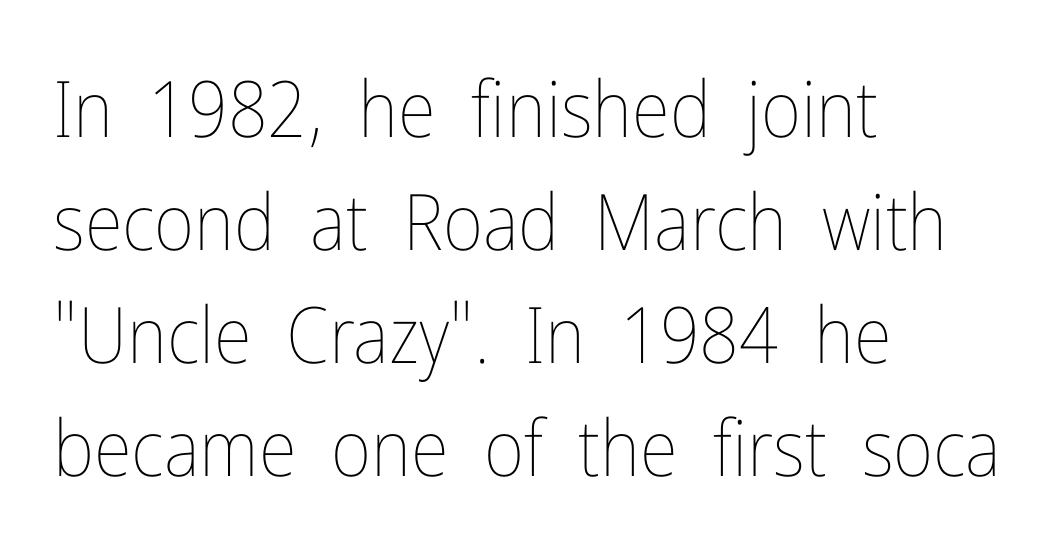
These lines sit exactly where default settings would place them. The zone under the glyphs is completely vacant. This reads as an unemphasized weight, regular at the heaviest. Every character sits straight up, as roman type does. One-word summary of the alignment: left. A typesetter would call this proportional, since set widths differ per character.
